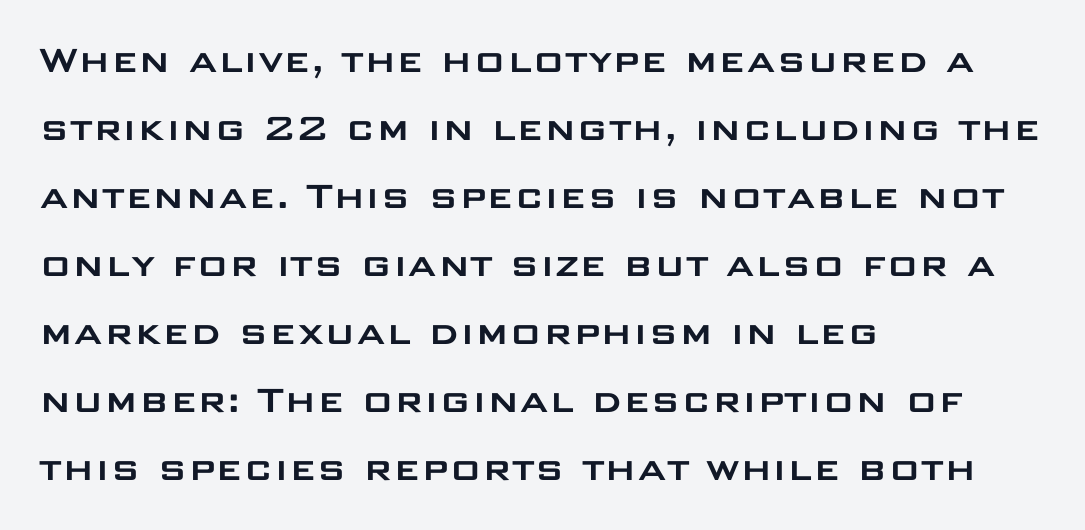
The face used here is a sans, in the tradition of grotesques and geometrics. Proportional: the letters do not fall into vertical columns. The words here are not underlined. The horizontal fit of the characters is conventional and even.
